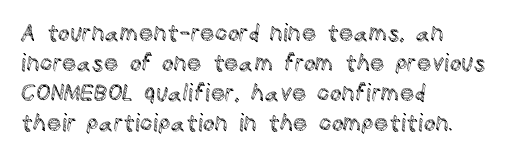
Q: Is the text italic (slanted)? A: Yes.
Q: Is the text underlined? A: No.
Q: How is the paragraph aligned? A: Left-aligned.
Q: Is the spacing between letters normal or unusually wide? A: Normal.
Q: Is the spacing between lines tight, normal or loose? A: Normal.
